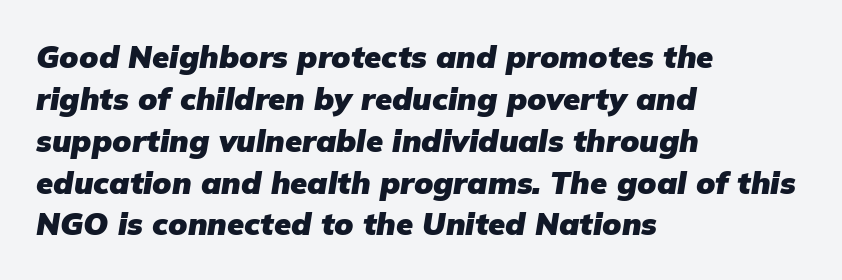
Tracking value appears to be zero — textbook default spacing. Underline: absent. Summary of weight: heavy, a full bold. Is the type slanted? Yes — the strokes lean at a clear angle. Leading: standard. Horizontally, the lines are justified to the leading edge only.
